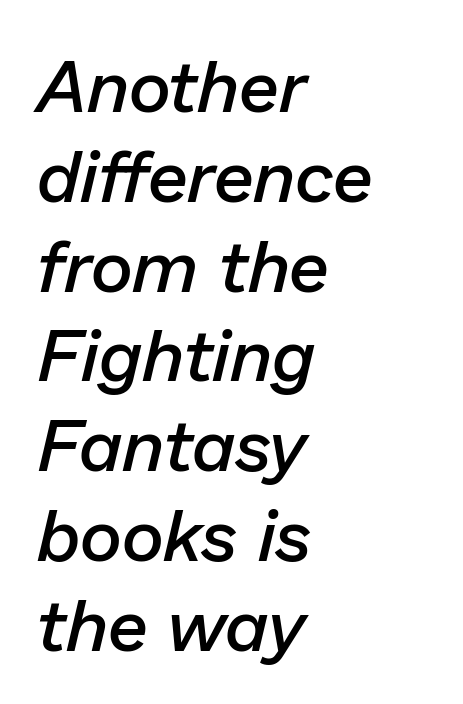
Q: Is the text bold? A: Semi-bold.
Q: Is the text italic (slanted)? A: Yes, it leans right by about 13 degrees.
Q: Is the text underlined? A: No.
Q: How is the paragraph aligned? A: Left-aligned.
Q: Is the spacing between letters normal or unusually wide? A: Normal.
Q: Width (condensed, normal, or wide)? A: Normal.
Q: Stroke contrast? A: Low.
Q: x-height? A: Medium.
Q: Monospaced? A: No.
